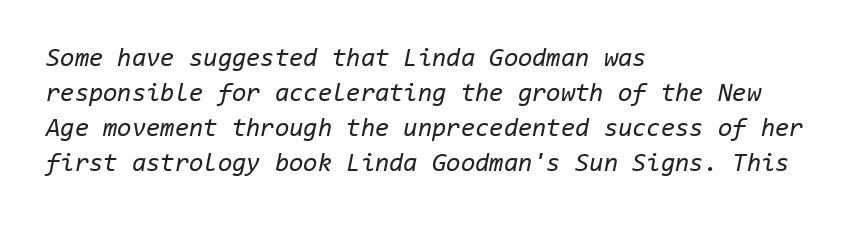
Only glyphs here, with clear space below each row. Vertical stems look standard width or narrower in stroke. Italic: yes, the glyphs are oblique. In terms of leading, this rendering sits right in the middle. All the whitespace from short lines collects on the right. Caption: standard tracking, unaltered.
